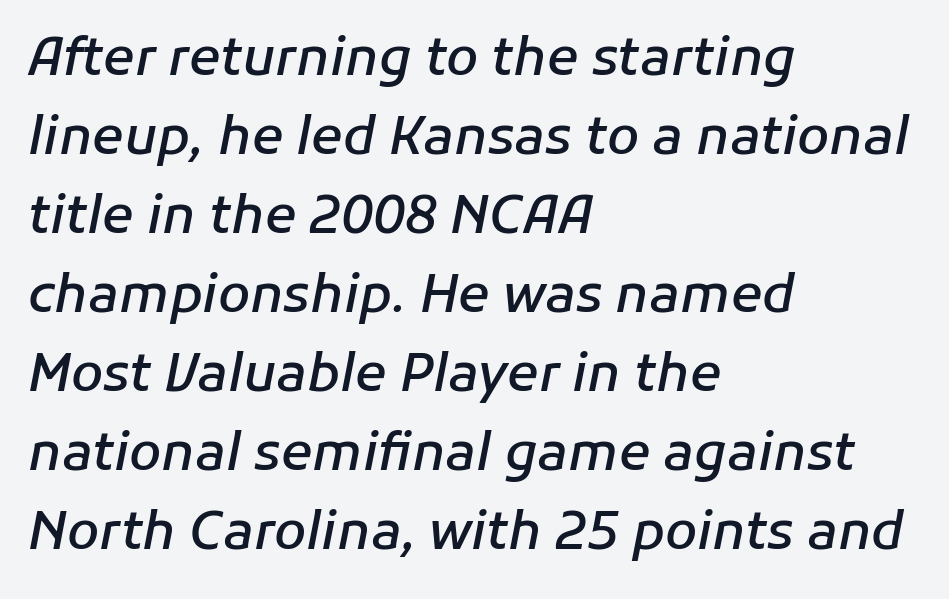
Successive baselines arrive at the customary interval. Note the varied advance widths — an 'i' is clearly narrower than an 'm'. The passage is arranged the way most books set body copy — flush left. The zone under the glyphs is completely vacant.
